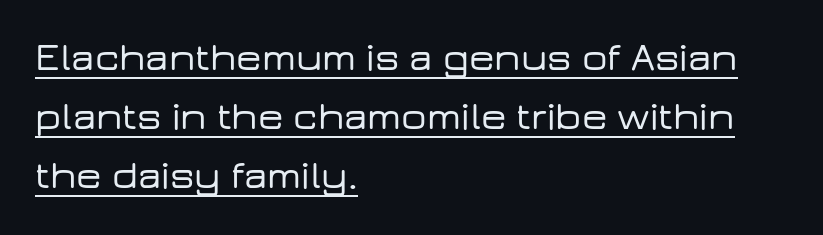
Q: Is the text italic (slanted)? A: No, it is upright.
Q: Is the typeface a serif or a sans-serif typeface? A: Sans-serif.
Q: Is the text underlined? A: Yes.
Q: How is the paragraph aligned? A: Left-aligned.
Q: Is the spacing between letters normal or unusually wide? A: Normal.
Q: Is the spacing between lines tight, normal or loose? A: Normal.
Q: Width (condensed, normal, or wide)? A: Wide.
Q: Stroke contrast? A: Low.
Q: x-height? A: Medium.
Q: Monospaced? A: No.
